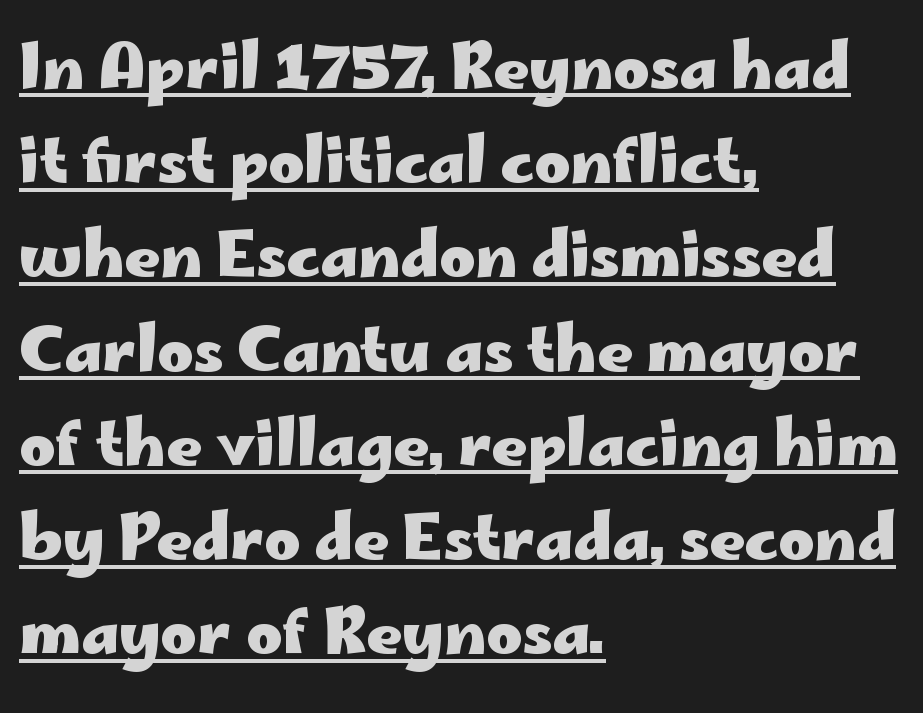
{"serif": "no", "italic": "no", "bold": "yes", "weight": "heavy", "width": "wide", "stroke_contrast": "low", "x_height": "small", "monospaced": "no", "underline": "yes", "align": "left", "line_spacing": "normal", "line_spacing_ratio": 1.52, "letter_spacing": "normal", "letter_spacing_em": 0.0, "glyph_px": 62}
